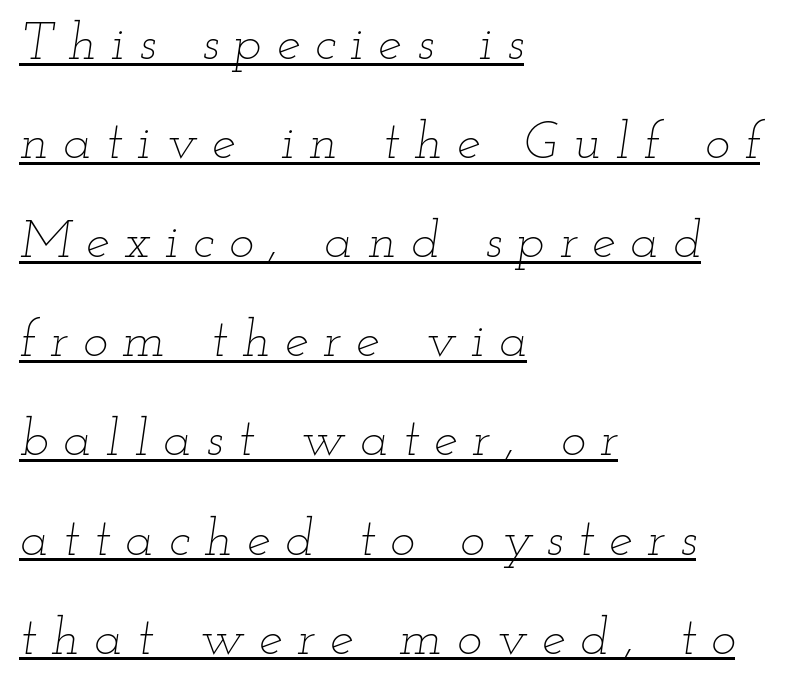
{"italic": "yes", "lean": "right", "slant_degrees": 12, "bold": "no", "weight": "thin", "width": "wide", "stroke_contrast": "low", "x_height": "small", "monospaced": "no", "underline": "yes", "align": "left", "line_spacing_ratio": 1.87, "letter_spacing": "wide", "letter_spacing_em": 0.28, "glyph_px": 53}
